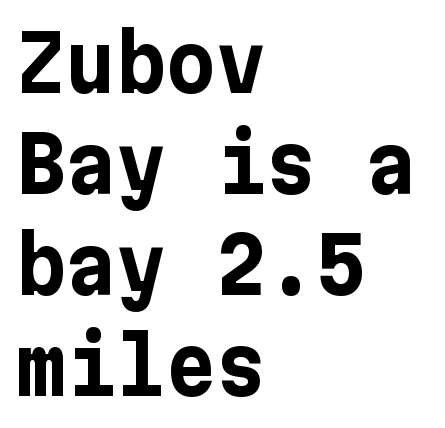
Q: Is the text bold? A: Yes.
Q: Is the text italic (slanted)? A: No, it is upright.
Q: Is the typeface a serif or a sans-serif typeface? A: Sans-serif.
Q: Is the text underlined? A: No.
Q: How is the paragraph aligned? A: Left-aligned.
Q: Is the spacing between letters normal or unusually wide? A: Normal.
Q: Is the spacing between lines tight, normal or loose? A: Normal.
Q: Width (condensed, normal, or wide)? A: Normal.
Q: Stroke contrast? A: Low.
Q: x-height? A: Medium.
